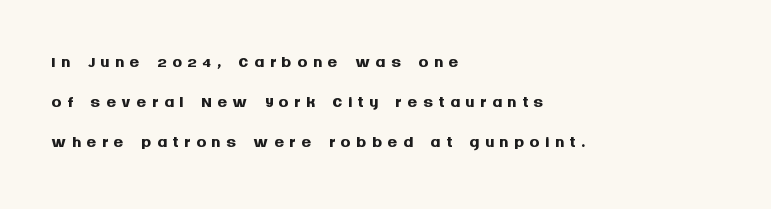
The image shows 25 px bold type, upright; set left-aligned, normal line spacing (1.61x), unusually wide letter spacing (+0.21 em), not underlined.
